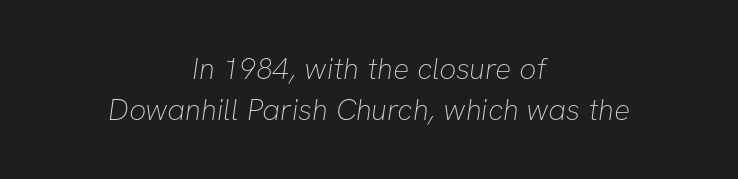
{"serif": "no", "bold": "no", "weight": "thin", "width": "normal", "stroke_contrast": "low", "x_height": "medium", "monospaced": "no", "underline": "no", "align": "center", "line_spacing": "normal", "line_spacing_ratio": 1.36, "letter_spacing": "normal", "letter_spacing_em": 0.0, "glyph_px": 30}
